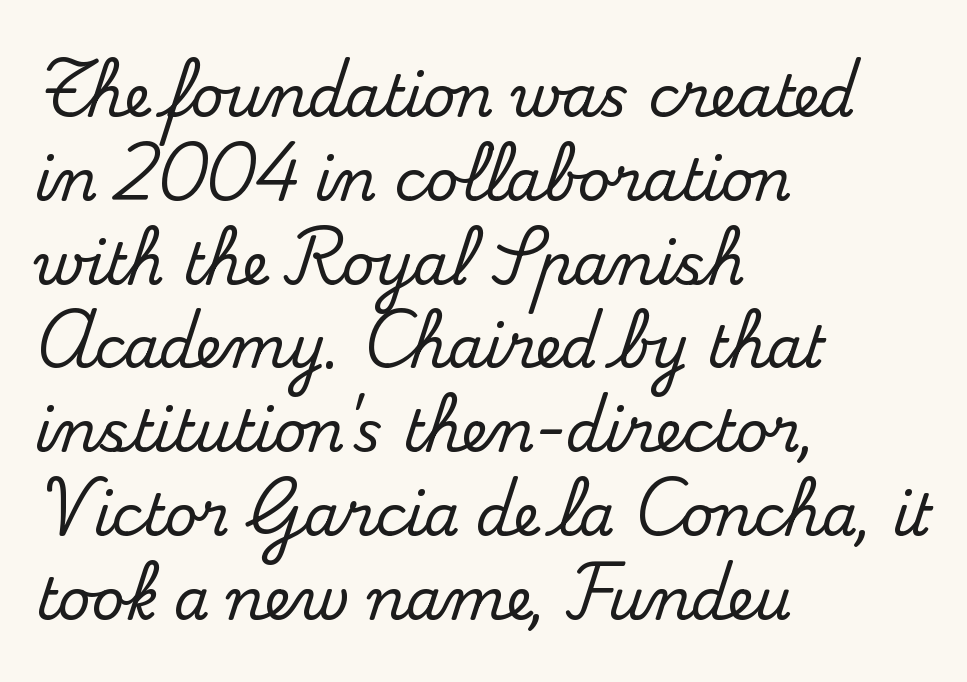
Q: Is the text italic (slanted)? A: Yes.
Q: Is the text underlined? A: No.
Q: How is the paragraph aligned? A: Left-aligned.
Q: Is the spacing between letters normal or unusually wide? A: Normal.
Q: Is the spacing between lines tight, normal or loose? A: Normal.
Q: Width (condensed, normal, or wide)? A: Normal.
Q: Stroke contrast? A: Medium.
Q: x-height? A: Small.
Q: Monospaced? A: No.
